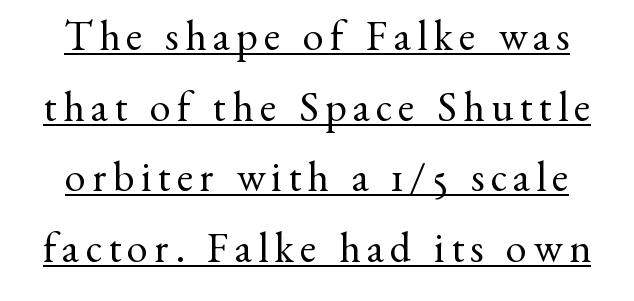
{"serif": "yes", "italic": "no", "bold": "no", "weight": "regular", "width": "normal", "stroke_contrast": "medium", "x_height": "small", "monospaced": "no", "underline": "yes", "line_spacing": "normal", "line_spacing_ratio": 1.68, "glyph_px": 42}
